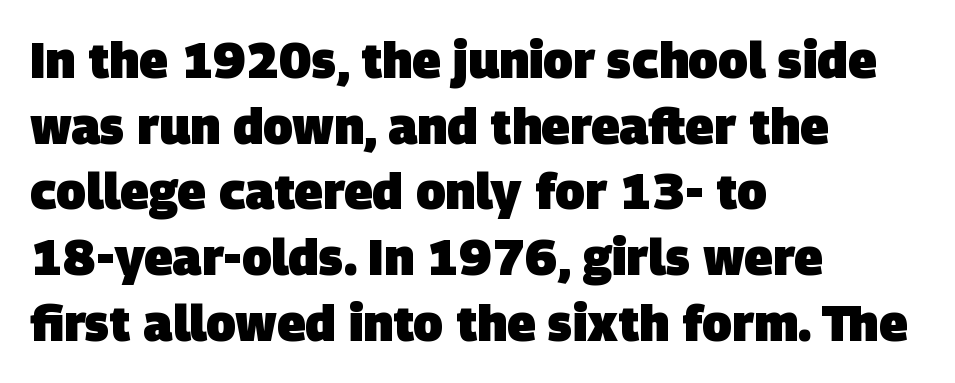
{"serif": "no", "bold": "yes", "weight": "heavy", "width": "normal", "stroke_contrast": "low", "x_height": "large", "monospaced": "no", "underline": "no", "align": "left", "line_spacing": "normal", "line_spacing_ratio": 1.34, "letter_spacing": "normal", "letter_spacing_em": 0.0, "glyph_px": 49}
